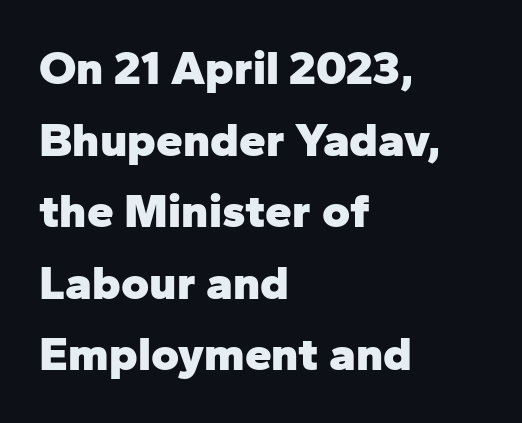
A clean baseline with only descenders dipping below it. Look at the stroke-to-counter ratio: heavy, a bold. The paragraph shown leans on its left margin. The text was rendered using a sans face with plain stroke endings.
